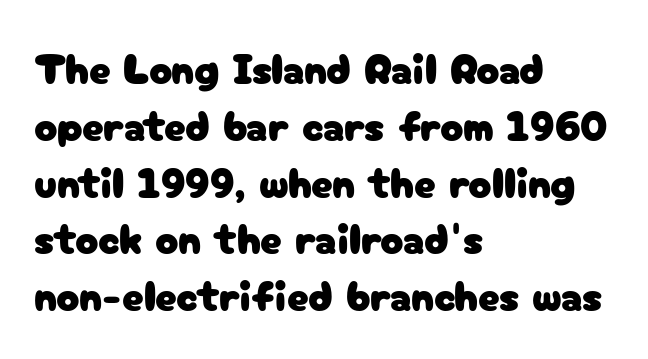
The image shows 43 px sans-serif type, upright; set left-aligned, normal line spacing (1.32x), normal letter spacing, not underlined; low stroke contrast and a medium x-height.
